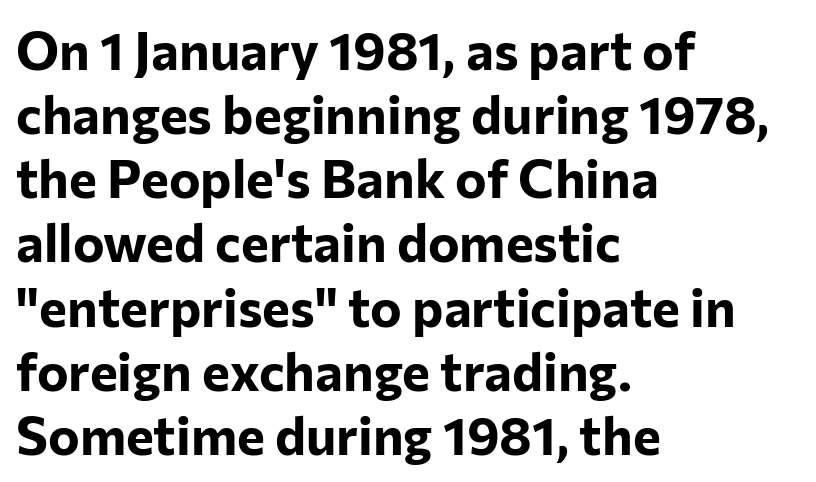
{"serif": "no", "italic": "no", "bold": "yes", "weight": "bold", "width": "normal", "stroke_contrast": "low", "x_height": "medium", "monospaced": "no", "underline": "no", "align": "left", "line_spacing_ratio": 1.21, "letter_spacing": "normal", "letter_spacing_em": 0.0, "glyph_px": 53}
